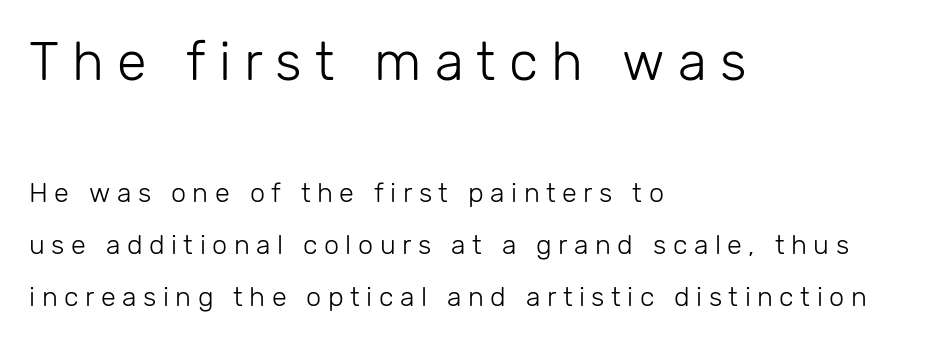
The image shows 54 px light sans-serif type, upright; set left-aligned, loose line spacing (1.92x), unusually wide letter spacing (+0.24 em), not underlined; the first (top) block is 2.0x larger; low stroke contrast and a medium x-height.
